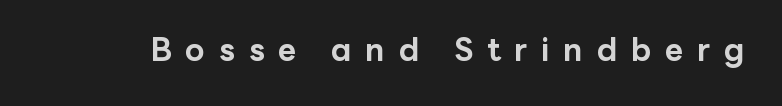
Unlike a traditional serif, this face leaves its strokes unadorned. Plain, unruled lines of type. The font's upright variant was chosen for this text. Loose tracking; the words dissolve into strings of separated letters.
